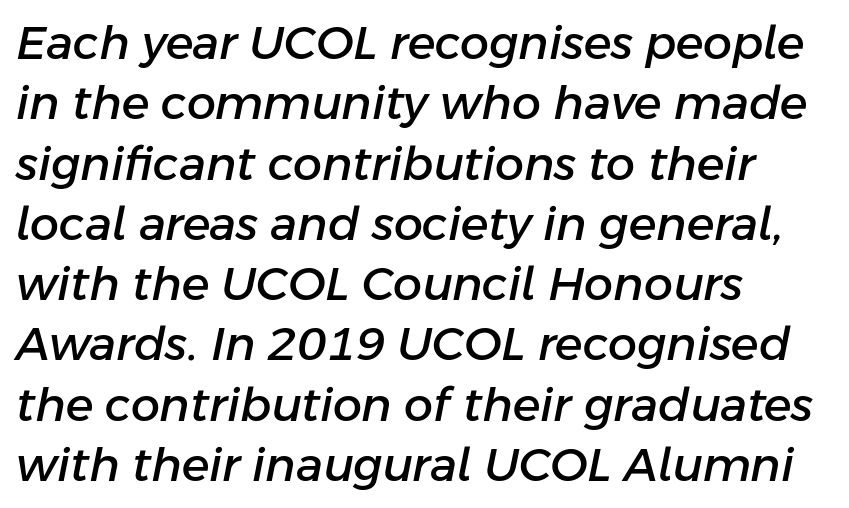
The image shows 46 px text type, italic (leaning right); set left-aligned, normal line spacing (1.31x), normal letter spacing, not underlined; low stroke contrast and a medium x-height.
